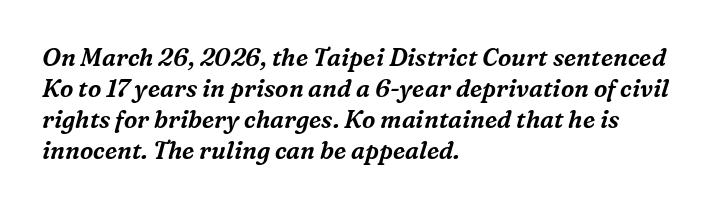
Q: Is the text italic (slanted)? A: Yes, it leans right by about 16 degrees.
Q: Is the text underlined? A: No.
Q: How is the paragraph aligned? A: Left-aligned.
Q: Is the spacing between letters normal or unusually wide? A: Normal.
Q: Is the spacing between lines tight, normal or loose? A: Normal.
